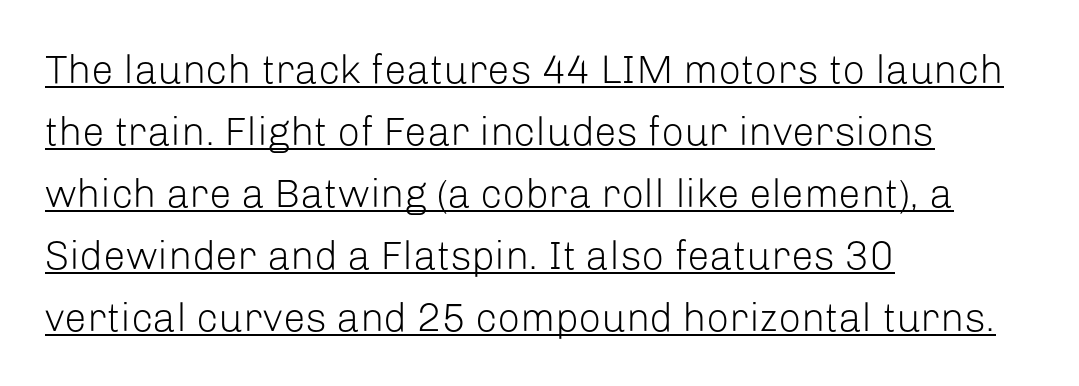
Q: Is the text bold? A: No.
Q: Is the text italic (slanted)? A: No, it is upright.
Q: Is the typeface a serif or a sans-serif typeface? A: Sans-serif.
Q: Is the text underlined? A: Yes.
Q: How is the paragraph aligned? A: Left-aligned.
Q: Is the spacing between letters normal or unusually wide? A: Normal.
Q: Is the spacing between lines tight, normal or loose? A: Normal.
Q: Width (condensed, normal, or wide)? A: Normal.
Q: Stroke contrast? A: Low.
Q: x-height? A: Medium.
Q: Monospaced? A: No.
